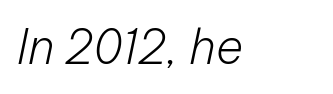
No extra tracking has been applied to these lines. Here the designer chose a conventional face with non-uniform glyph widths. This sample uses an oblique cut, with every glyph tilted off the vertical. Vertical stems look standard width or narrower in stroke. Check the space under the baseline: it is left empty.
